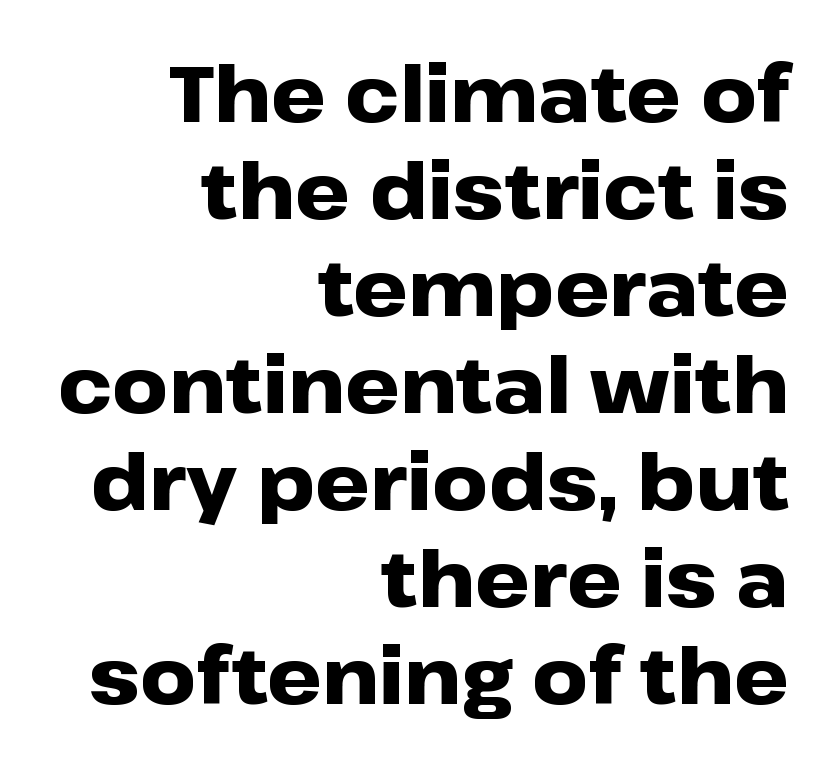
The baseline area is clear. Upright lettering throughout. Line endings align vertically; line beginnings do not. Words appear dense and cohesive because spacing is normal. A normal amount of white space separates one row of letters from the next. Stroke terminals: plain, sans-serif.
